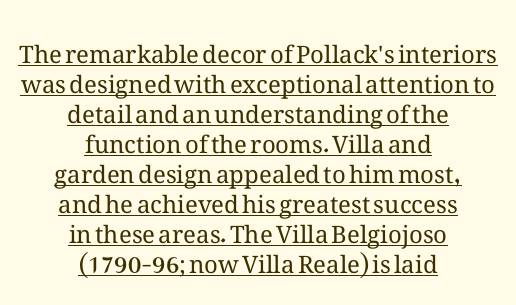
The image shows 24 px text type, upright; set centered, normal line spacing (1.25x), normal letter spacing, underlined.
